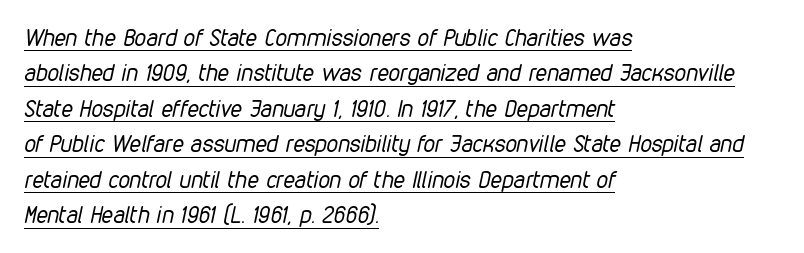
Q: Is the text bold? A: No.
Q: Is the text italic (slanted)? A: Yes, it leans right by about 12 degrees.
Q: Is the text underlined? A: Yes.
Q: How is the paragraph aligned? A: Left-aligned.
Q: Is the spacing between letters normal or unusually wide? A: Normal.
Q: Is the spacing between lines tight, normal or loose? A: Normal.
